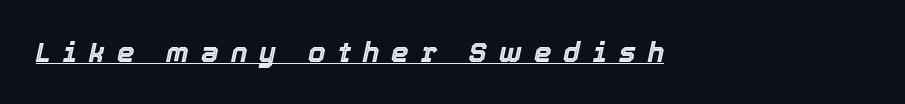
The image shows 28 px text type, italic (leaning right); set unusually wide letter spacing (+0.43 em), underlined; a medium x-height.
